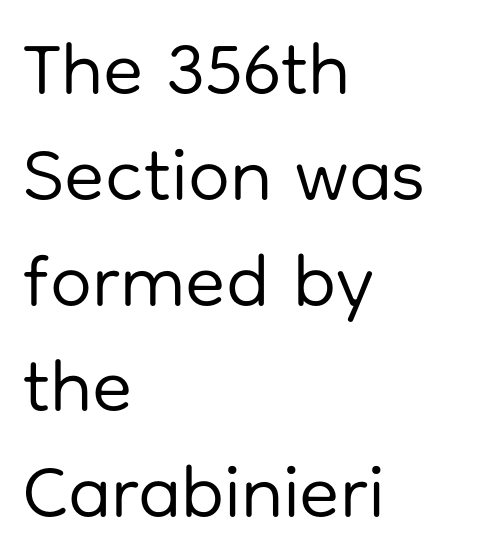
Q: Is the text bold? A: No.
Q: Is the text italic (slanted)? A: No, it is upright.
Q: Is the typeface a serif or a sans-serif typeface? A: Sans-serif.
Q: Is the text underlined? A: No.
Q: How is the paragraph aligned? A: Left-aligned.
Q: Is the spacing between letters normal or unusually wide? A: Normal.
Q: Is the spacing between lines tight, normal or loose? A: Normal.
Q: Width (condensed, normal, or wide)? A: Normal.
Q: Stroke contrast? A: Low.
Q: x-height? A: Medium.
Q: Monospaced? A: No.
